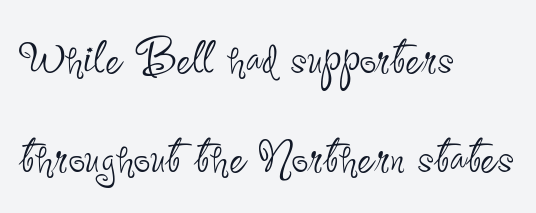
The image shows 59 px thin, condensed sans-serif type; set left-aligned, normal line spacing (1.68x), normal letter spacing, not underlined; low stroke contrast and a small x-height.
